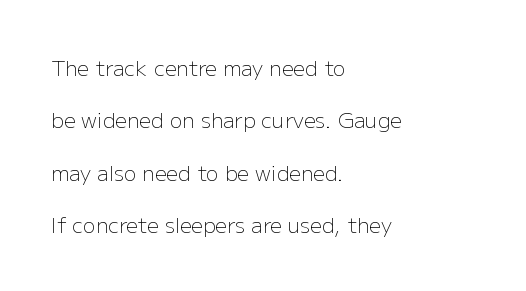
{"italic": "no", "bold": "no", "underline": "no", "align": "left", "line_spacing": "loose", "line_spacing_ratio": 2.49, "letter_spacing": "normal", "letter_spacing_em": 0.0, "glyph_px": 21}
